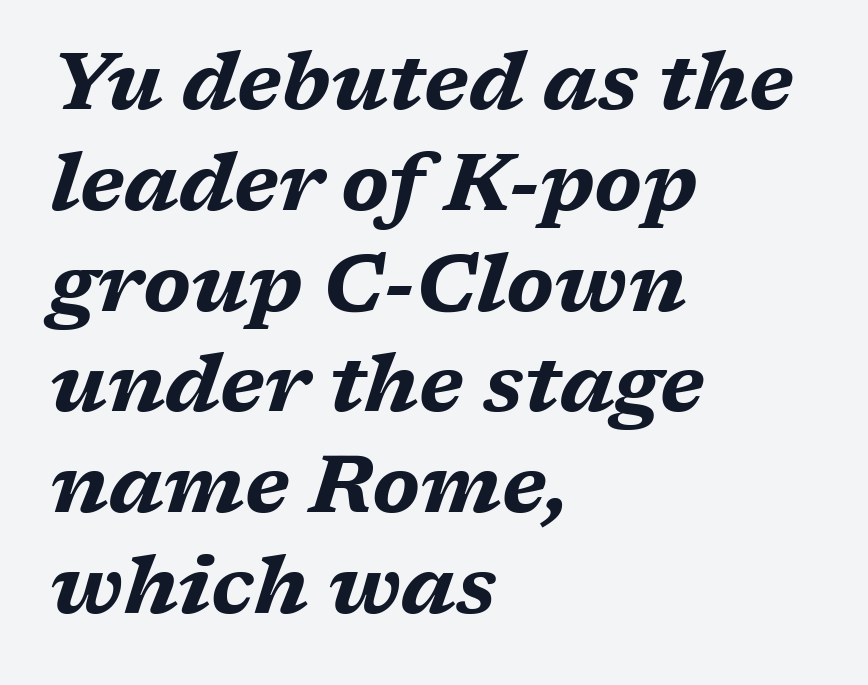
Q: Is the text bold? A: Yes.
Q: Is the text italic (slanted)? A: Yes, it leans right by about 17 degrees.
Q: Is the text underlined? A: No.
Q: How is the paragraph aligned? A: Left-aligned.
Q: Is the spacing between letters normal or unusually wide? A: Normal.
Q: Is the spacing between lines tight, normal or loose? A: Normal.
Q: Width (condensed, normal, or wide)? A: Wide.
Q: Stroke contrast? A: Medium.
Q: x-height? A: Medium.
Q: Monospaced? A: No.
